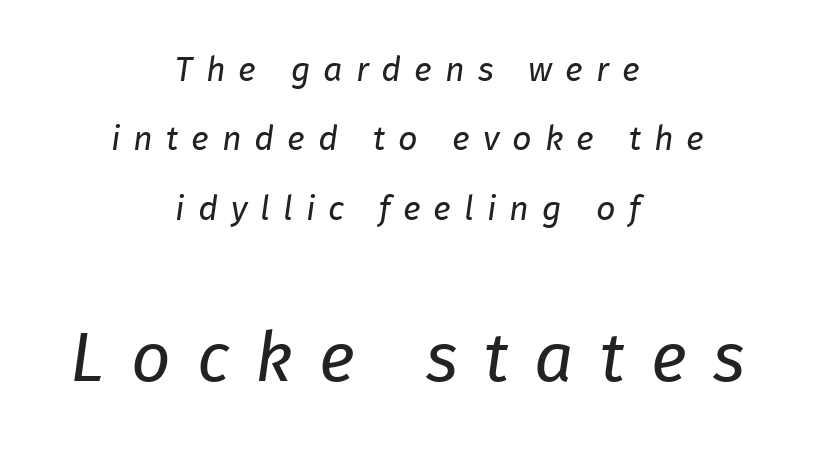
A typesetter would call this heavily tracked-out type. Vertically, the passage feels expansive, rows floating well apart. Look at the glyph heights: the lower group is clearly the bigger setting. The passage is arranged like a title page — every line centered.
